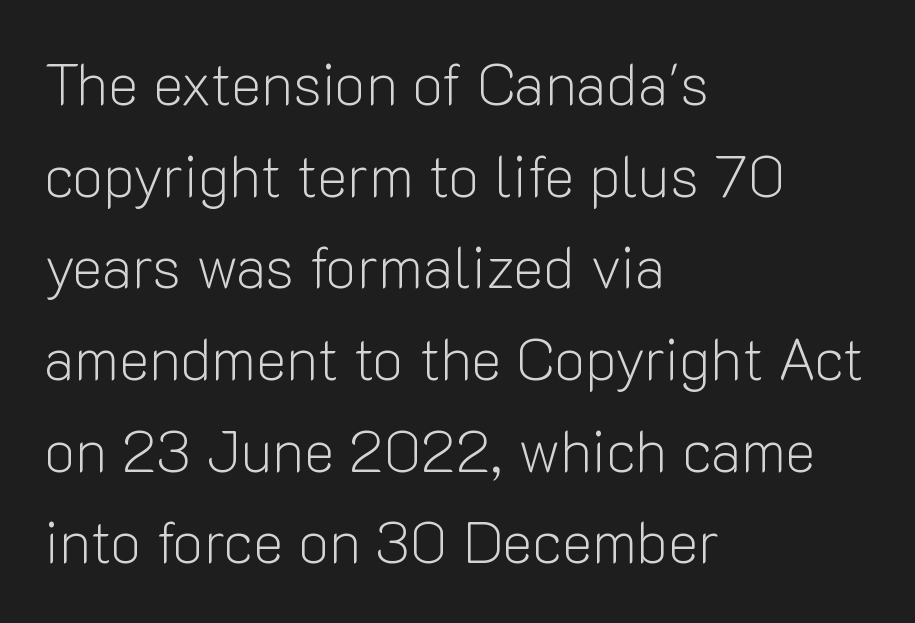
{"serif": "no", "italic": "no", "bold": "no", "weight": "light", "width": "normal", "stroke_contrast": "low", "x_height": "medium", "monospaced": "no", "underline": "no", "align": "left", "line_spacing": "normal", "line_spacing_ratio": 1.58, "letter_spacing": "normal", "letter_spacing_em": 0.0, "glyph_px": 58}
